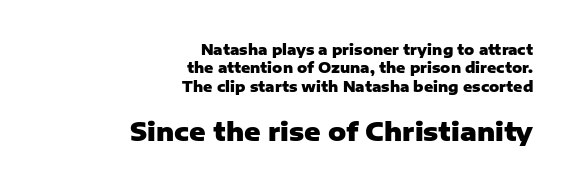
Q: Is the text bold? A: Yes.
Q: Is the text italic (slanted)? A: No, it is upright.
Q: Is the text underlined? A: No.
Q: How is the paragraph aligned? A: Right-aligned.
Q: Is the spacing between letters normal or unusually wide? A: Normal.
Q: Is the spacing between lines tight, normal or loose? A: Normal.
Q: Which block of text is set in a larger size, the first (top) or the second (bottom)? A: The second (bottom) one.
